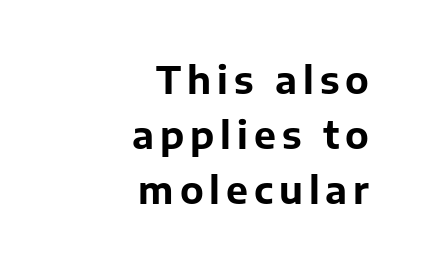
{"serif": "no", "italic": "no", "bold": "yes", "weight": "bold", "width": "normal", "stroke_contrast": "low", "x_height": "medium", "monospaced": "no", "underline": "no", "align": "right", "line_spacing": "normal", "line_spacing_ratio": 1.49, "glyph_px": 37}
